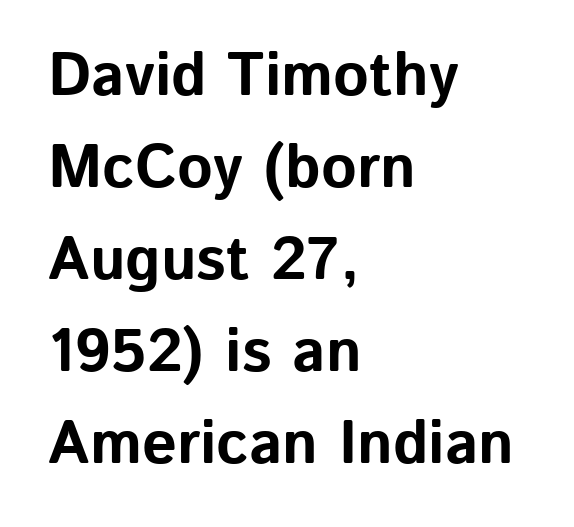
The image shows 61 px bold sans-serif type, upright; set left-aligned, normal line spacing (1.51x), normal letter spacing, not underlined; low stroke contrast and a medium x-height.
